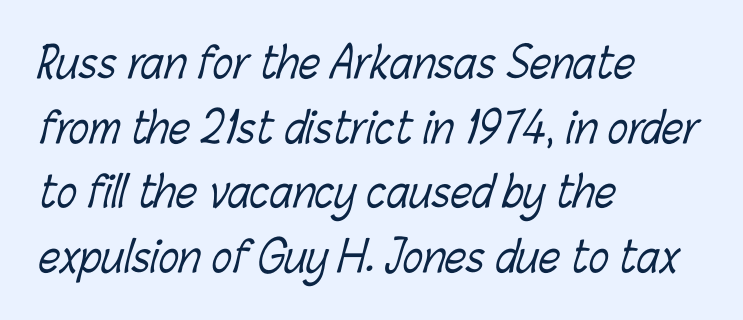
{"bold": "no", "weight": "light", "width": "condensed", "stroke_contrast": "low", "x_height": "medium", "monospaced": "no", "underline": "no", "align": "left", "line_spacing": "normal", "line_spacing_ratio": 1.54, "letter_spacing": "normal", "letter_spacing_em": 0.0, "glyph_px": 42}
